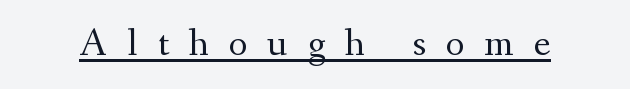
The image shows 40 px regular-weight serif type, upright; set unusually wide letter spacing (+0.5 em), underlined; medium stroke contrast and a small x-height.
